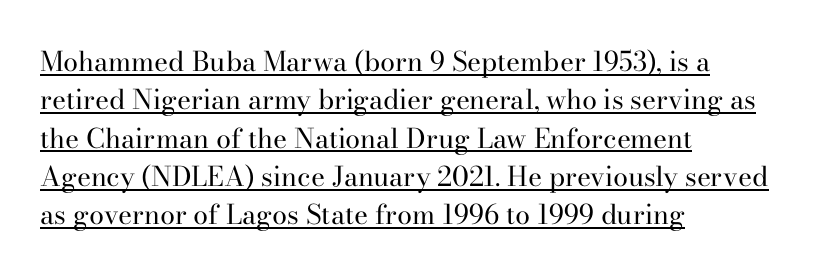
Reading down the column, the eye jumps a familiar distance to each next line. The lines in this sample share a left origin and differ only in where they stop. The font's upright variant was chosen for this text. Compared with undecorated copy, this sample adds a rule below the words. Nobody touched the tracking dial on this one.
